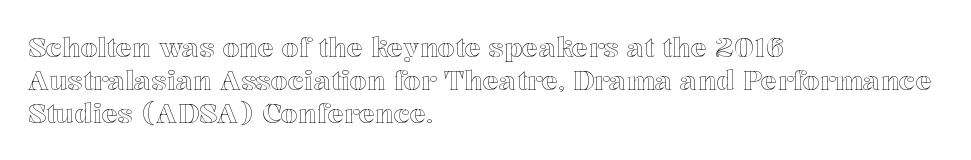
The image shows 27 px text type, upright; set left-aligned, line spacing 1.22x, normal letter spacing, not underlined.
